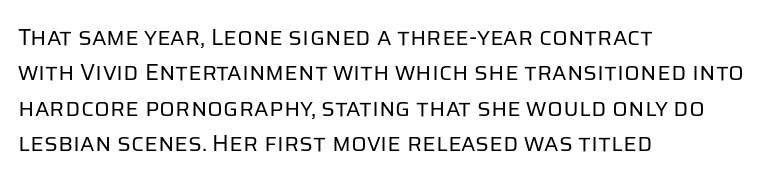
The face looks like a standard text weight, possibly lighter. Vertical strokes here are truly vertical. These lines keep a tight, regular rhythm from letter to letter. Leading matches the norm, producing a regular column. Left-aligned paragraph, ragged on the right. The space directly below the letters is spotless.
